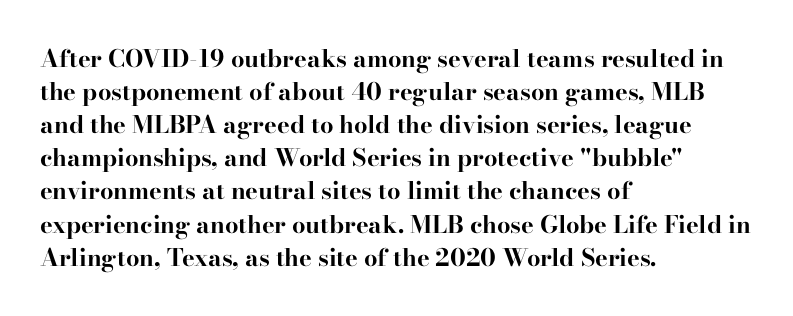
{"italic": "no", "bold": "yes", "underline": "no", "align": "left", "line_spacing": "normal", "line_spacing_ratio": 1.38, "letter_spacing": "normal", "letter_spacing_em": 0.0, "glyph_px": 24}
